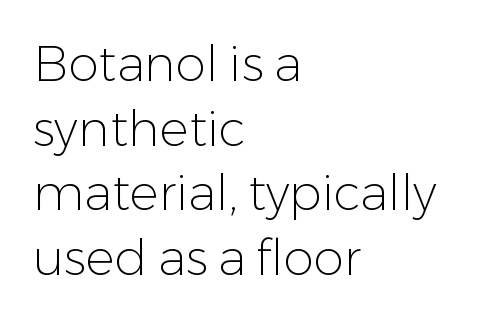
{"serif": "no", "italic": "no", "bold": "no", "weight": "light", "width": "normal", "stroke_contrast": "low", "x_height": "medium", "monospaced": "no", "underline": "no", "align": "left", "line_spacing": "normal", "line_spacing_ratio": 1.32, "letter_spacing": "normal", "letter_spacing_em": 0.0, "glyph_px": 49}
